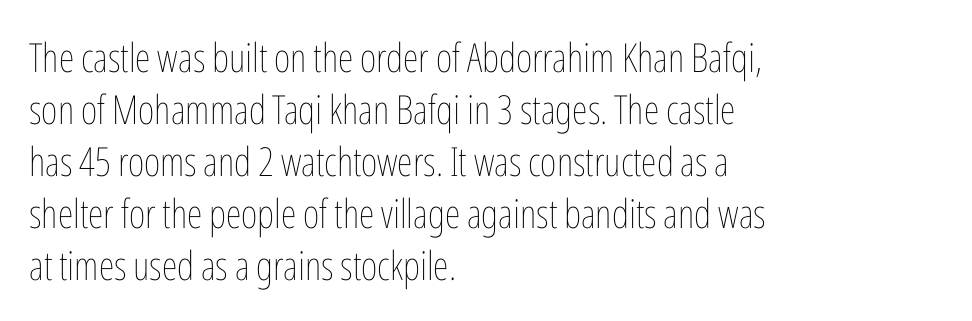
Q: Is the text bold? A: No.
Q: Is the text italic (slanted)? A: No, it is upright.
Q: Is the text underlined? A: No.
Q: How is the paragraph aligned? A: Left-aligned.
Q: Is the spacing between letters normal or unusually wide? A: Normal.
Q: Is the spacing between lines tight, normal or loose? A: Normal.
Q: Width (condensed, normal, or wide)? A: Condensed.
Q: Stroke contrast? A: Low.
Q: x-height? A: Medium.
Q: Monospaced? A: No.
